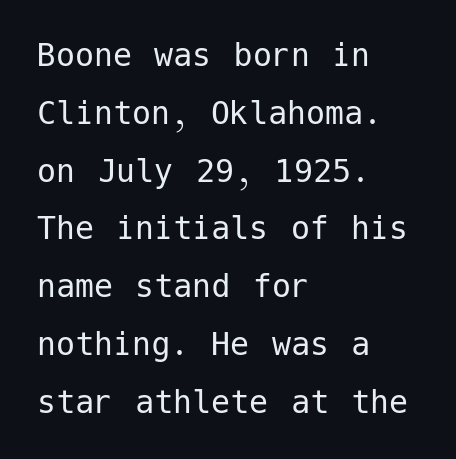
Vertical stems look standard width or narrower in stroke. Caption: standard tracking, unaltered. Italic: no, the glyphs are upright roman. Typeset ragged right — the left edge is the straight one. Font category for this specimen: sans-serif. The vertical gap from one line to the next is medium.
